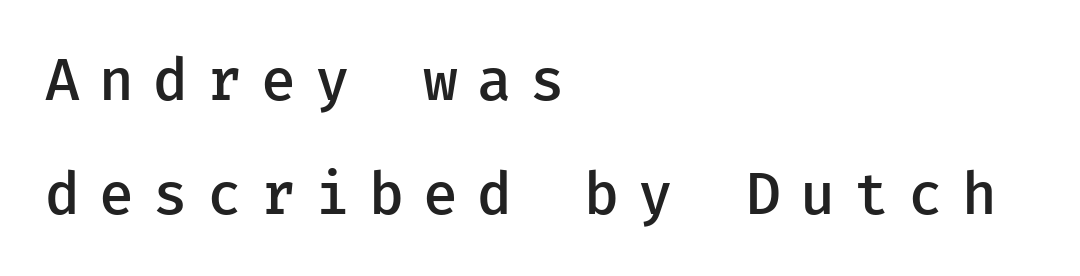
The lettering holds an erect, upright posture throughout. The rendering uses a large line-height, opening up the rows. Notice the strokes are somewhat thickened but not fully heavy: this is a semibold. In terms of letterform style, serifs are entirely absent.
